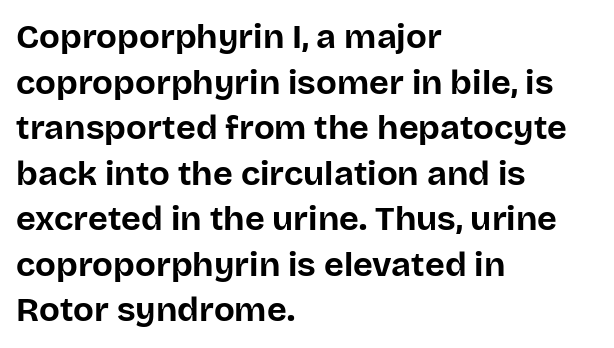
Compared with typical body copy, the letter spacing here is the same. Is this a fixed-width face? No — the glyphs have proportional, varying widths. This is heavy type, rendered in bold. Reading down the block, your eye returns to a fixed left position each line.
